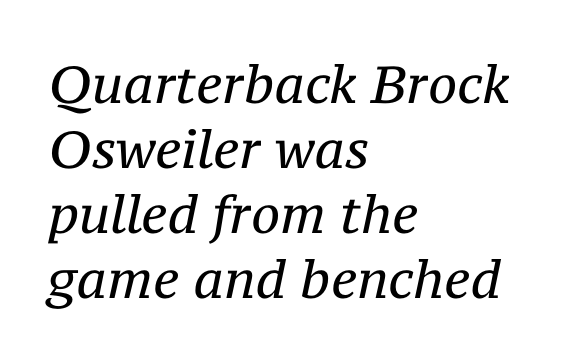
Summary of weight: not heavy and not bold. These lines are rendered in a variable-pitch font. Slanted lettering throughout. No word sits above an underline.
